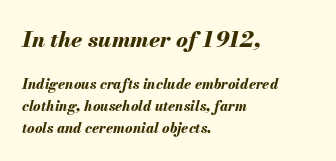
{"italic": "yes", "lean": "right", "slant_degrees": 13, "bold": "yes", "underline": "no", "align": "left", "line_spacing": "normal", "line_spacing_ratio": 1.54, "letter_spacing": "normal", "letter_spacing_em": 0.0, "larger_block": "first", "size_ratio": 1.57, "glyph_px": 22}
